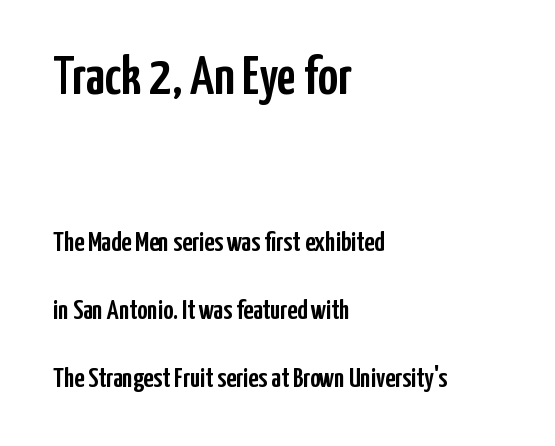
The image shows 55 px condensed sans-serif type, upright; set left-aligned, loose line spacing (2.42x), normal letter spacing, not underlined; the first (top) block is 1.96x larger; low stroke contrast and a medium x-height.
